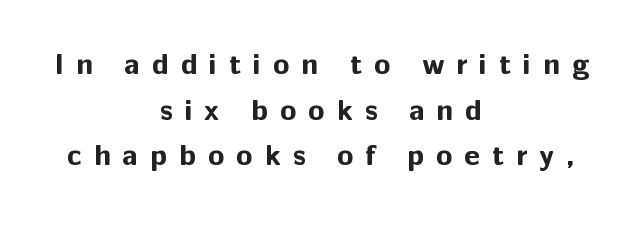
{"serif": "no", "italic": "no", "bold": "yes", "weight": "bold", "width": "normal", "stroke_contrast": "low", "x_height": "medium", "monospaced": "no", "underline": "no", "align": "center", "line_spacing": "normal", "line_spacing_ratio": 1.52, "letter_spacing": "wide", "letter_spacing_em": 0.4, "glyph_px": 30}
